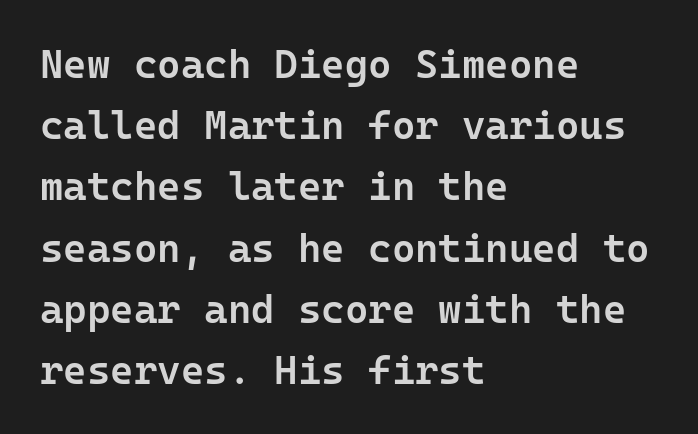
The image shows 40 px semibold sans-serif type, upright, monospaced; set left-aligned, normal line spacing (1.53x), normal letter spacing, not underlined; low stroke contrast and a medium x-height.
